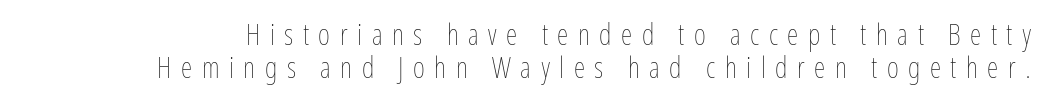
You could not count columns in this text — the font is proportionally spaced. Notice how descenders almost collide with the ascenders below — that's tight leading. A quiet, ordinary-to-light weight characterises the typeface. In terms of letterspacing, this is a distinctly airy, spread setting. Rule under the text: the space is simply empty. The font's upright variant was chosen for this text.
